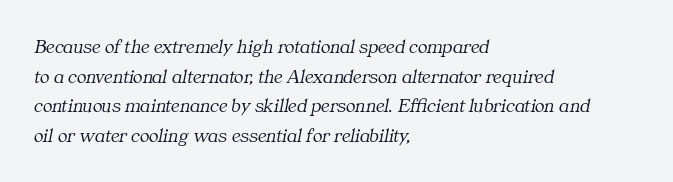
{"italic": "yes", "lean": "right", "slant_degrees": 11, "bold": "no", "underline": "no", "align": "left", "line_spacing": "normal", "line_spacing_ratio": 1.48, "letter_spacing": "normal", "letter_spacing_em": 0.0, "glyph_px": 20}
